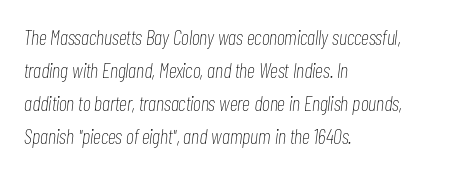
{"italic": "yes", "lean": "right", "slant_degrees": 7, "bold": "no", "underline": "no", "align": "left", "line_spacing": "normal", "line_spacing_ratio": 1.57, "letter_spacing": "normal", "letter_spacing_em": 0.0, "glyph_px": 21}
